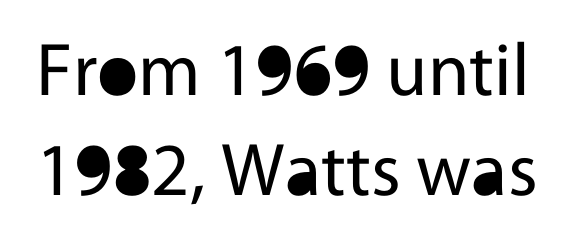
Q: Is the text bold? A: No.
Q: Is the text italic (slanted)? A: No, it is upright.
Q: Is the typeface a serif or a sans-serif typeface? A: Sans-serif.
Q: Is the text underlined? A: No.
Q: Is the spacing between letters normal or unusually wide? A: Normal.
Q: Is the spacing between lines tight, normal or loose? A: Normal.
Q: Width (condensed, normal, or wide)? A: Normal.
Q: x-height? A: Medium.
Q: Monospaced? A: No.
